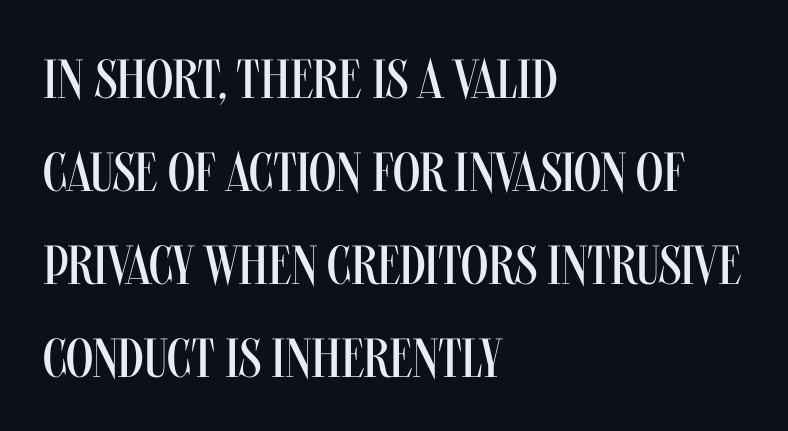
Q: Is the text bold? A: No.
Q: Is the text italic (slanted)? A: No, it is upright.
Q: Is the typeface a serif or a sans-serif typeface? A: Sans-serif.
Q: Is the text underlined? A: No.
Q: How is the paragraph aligned? A: Left-aligned.
Q: Is the spacing between letters normal or unusually wide? A: Normal.
Q: Is the spacing between lines tight, normal or loose? A: Normal.
Q: Width (condensed, normal, or wide)? A: Condensed.
Q: Stroke contrast? A: Medium.
Q: x-height? A: Large.
Q: Monospaced? A: No.
